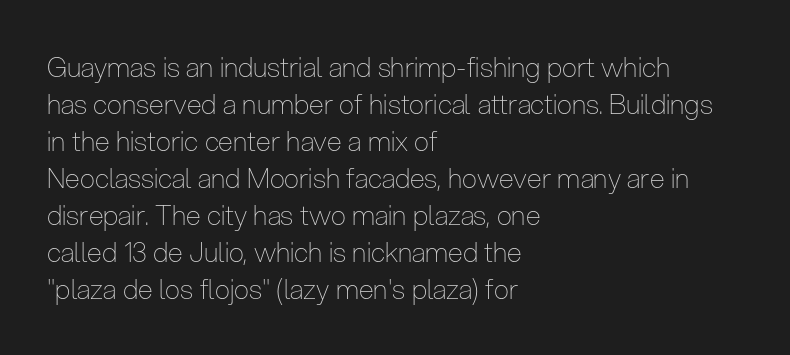
Q: Is the text bold? A: No.
Q: Is the text italic (slanted)? A: No, it is upright.
Q: Is the text underlined? A: No.
Q: How is the paragraph aligned? A: Left-aligned.
Q: Is the spacing between letters normal or unusually wide? A: Normal.
Q: Is the spacing between lines tight, normal or loose? A: Normal.
